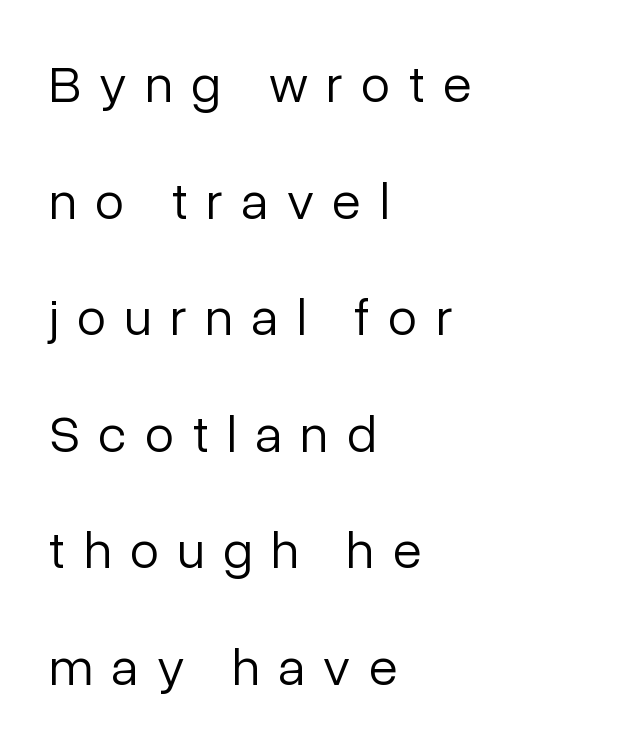
The image shows 53 px light sans-serif type, upright; set left-aligned, loose line spacing (2.2x), unusually wide letter spacing (+0.35 em), not underlined; low stroke contrast and a medium x-height.
